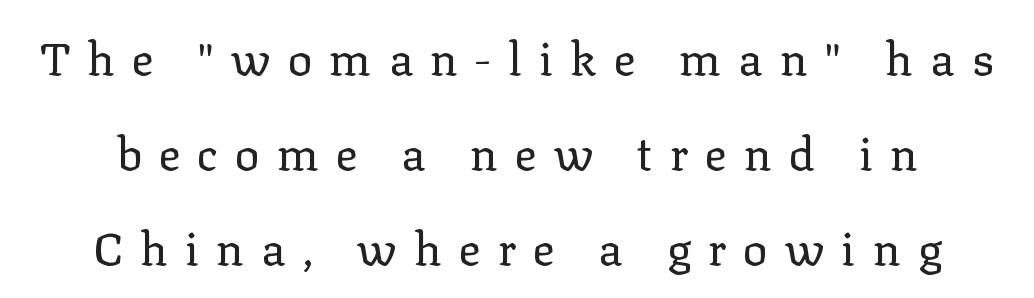
The paragraph shown floats in the horizontal middle. Italic? Not at all — the glyphs are vertical. Does the leading feel generous? Absolutely, it's lavish. Spacing verdict: proportional, widths tailored to each character. Beneath every word, the page is bare. A quiet, ordinary-to-light weight characterises the typeface.
